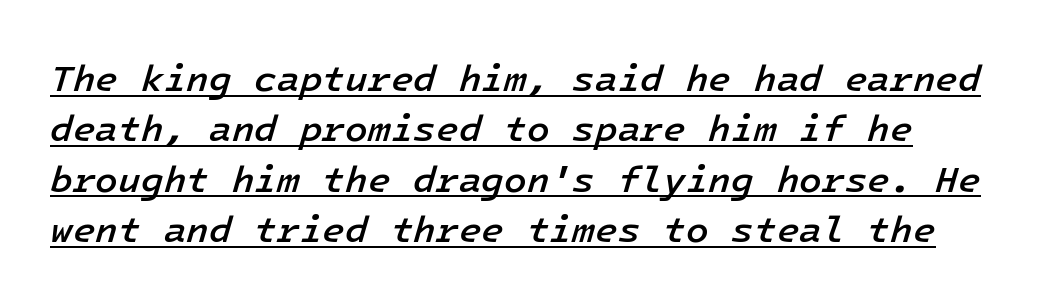
The image shows 37 px semibold type, italic (leaning right); set normal line spacing (1.36x), normal letter spacing, underlined; low stroke contrast and a medium x-height.
